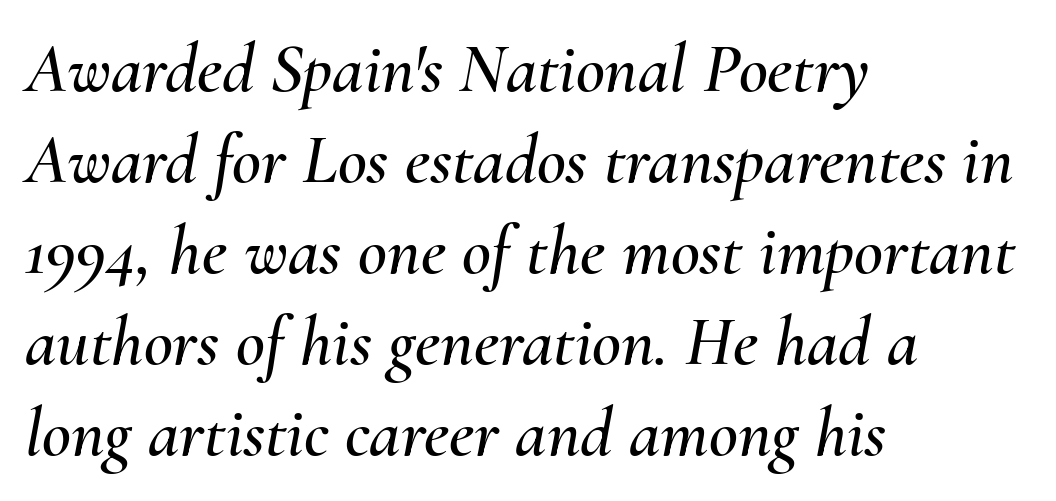
{"italic": "yes", "lean": "right", "slant_degrees": 10, "width": "normal", "stroke_contrast": "medium", "x_height": "small", "monospaced": "no", "underline": "no", "align": "left", "line_spacing": "normal", "line_spacing_ratio": 1.28, "letter_spacing": "normal", "letter_spacing_em": 0.0, "glyph_px": 71}
